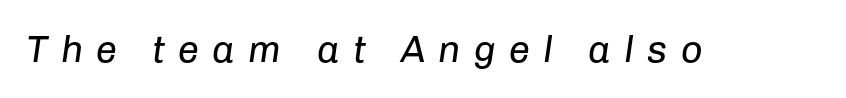
{"italic": "yes", "lean": "right", "slant_degrees": 8, "bold": "no", "weight": "regular", "width": "normal", "stroke_contrast": "low", "x_height": "medium", "monospaced": "no", "underline": "no", "letter_spacing": "wide", "letter_spacing_em": 0.34, "glyph_px": 38}
